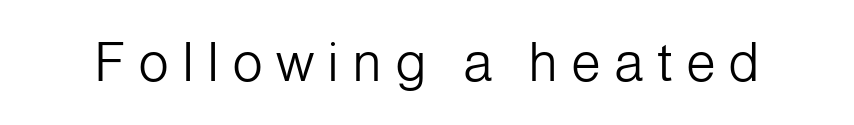
Q: Is the text bold? A: No.
Q: Is the text italic (slanted)? A: No, it is upright.
Q: Is the typeface a serif or a sans-serif typeface? A: Sans-serif.
Q: Is the text underlined? A: No.
Q: Is the spacing between letters normal or unusually wide? A: Unusually wide.
Q: Width (condensed, normal, or wide)? A: Normal.
Q: Stroke contrast? A: Low.
Q: x-height? A: Medium.
Q: Monospaced? A: No.
